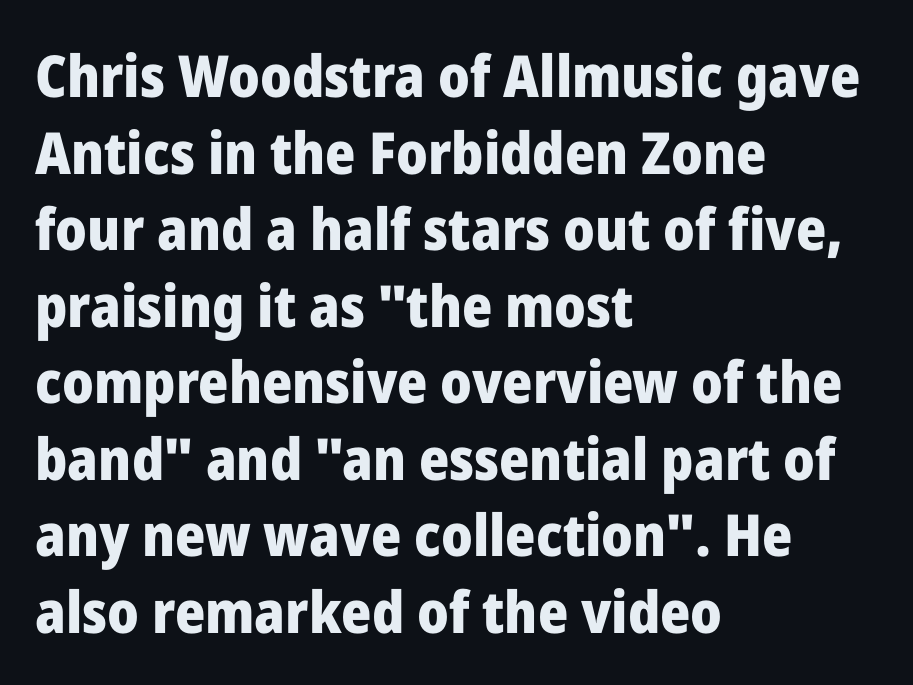
Q: Is the text bold? A: Yes.
Q: Is the text italic (slanted)? A: No, it is upright.
Q: Is the typeface a serif or a sans-serif typeface? A: Sans-serif.
Q: Is the text underlined? A: No.
Q: How is the paragraph aligned? A: Left-aligned.
Q: Is the spacing between letters normal or unusually wide? A: Normal.
Q: Is the spacing between lines tight, normal or loose? A: Normal.
Q: Width (condensed, normal, or wide)? A: Normal.
Q: Stroke contrast? A: Low.
Q: x-height? A: Medium.
Q: Monospaced? A: No.
